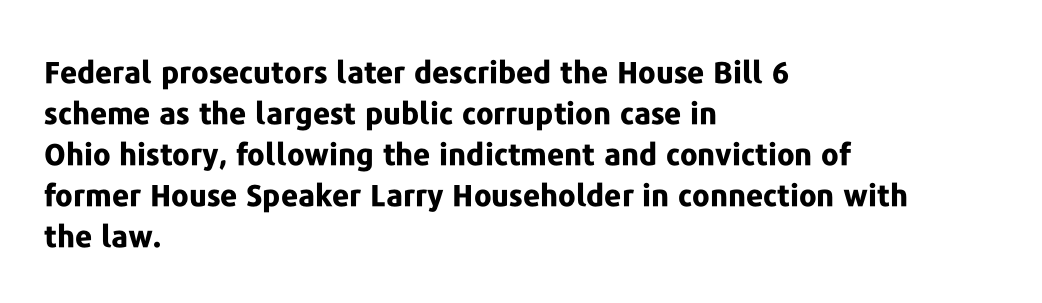
The image shows 30 px bold sans-serif type, upright; set left-aligned, normal line spacing (1.37x), normal letter spacing, not underlined; low stroke contrast and a medium x-height.
